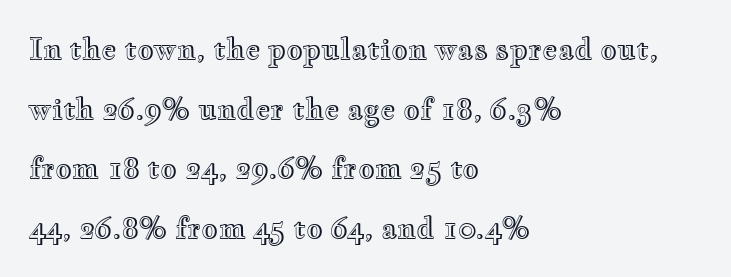
{"italic": "no", "width": "wide", "x_height": "small", "monospaced": "no", "underline": "no", "align": "left", "line_spacing": "loose", "line_spacing_ratio": 2.06, "letter_spacing": "normal", "letter_spacing_em": 0.0, "glyph_px": 29}
